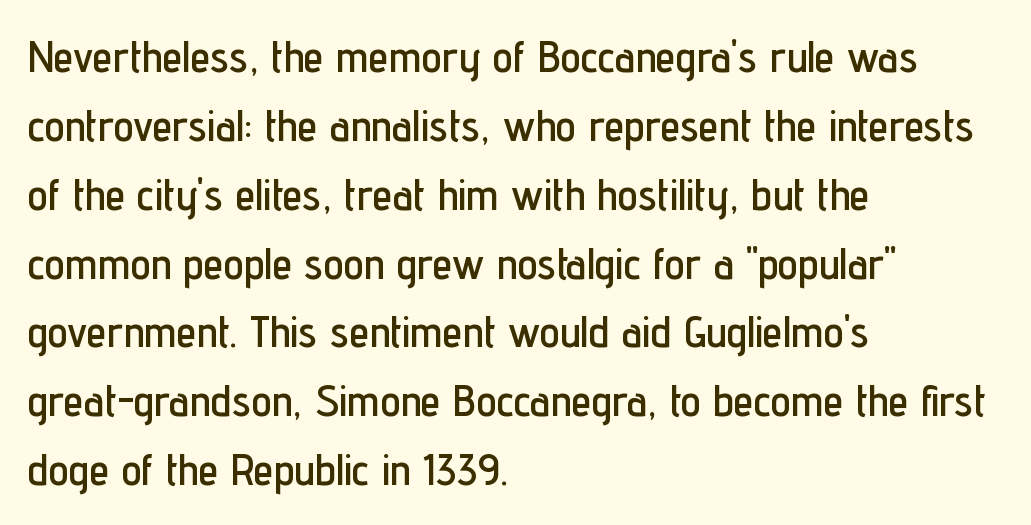
The image shows 45 px condensed sans-serif type, upright; set left-aligned, normal line spacing (1.53x), normal letter spacing, not underlined; low stroke contrast and a medium x-height.
